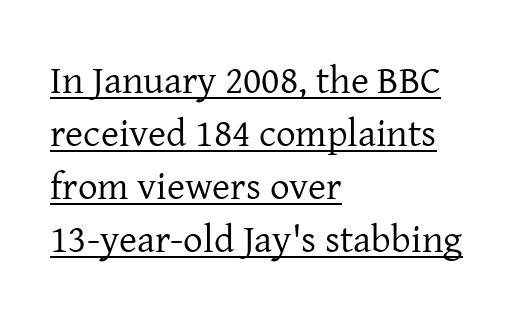
The image shows 39 px regular-weight serif type, upright; set left-aligned, normal line spacing (1.36x), normal letter spacing, underlined; low stroke contrast and a medium x-height.
